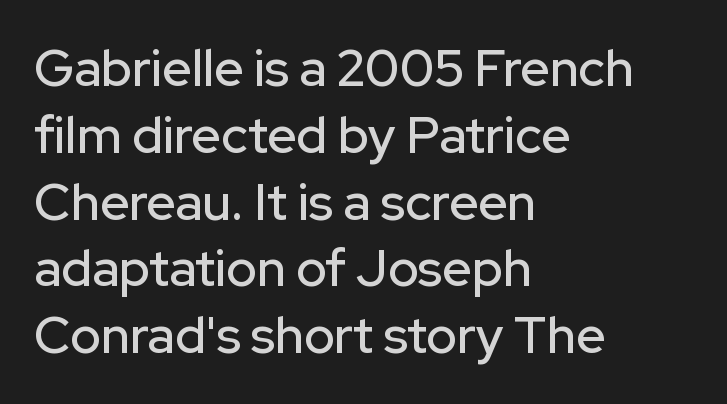
Rule under the text: the space is simply empty. The rendering uses natural spacing where letterforms have individual widths. These lines were composed using upright roman letters. Serifs: no, the terminals of the letterforms are clean. The lines sit at an ordinary, default distance from one another.
